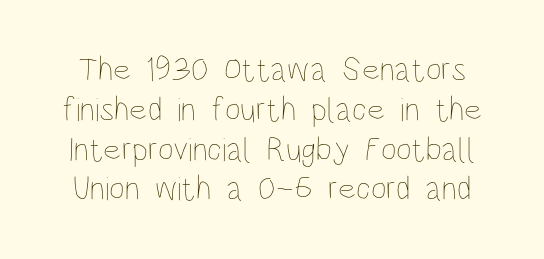
The image shows 34 px thin, condensed type, upright; set line spacing 1.17x, normal letter spacing, not underlined; low stroke contrast and a large x-height.
